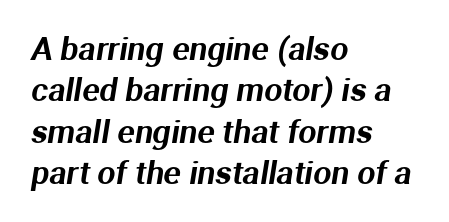
Is this a fixed-width face? No — the glyphs have proportional, varying widths. Descenders are the only things crossing below the line. Grotesque or geometric, the face here clearly has no serifs. Nothing unusual about the tracking: characters are spaced as the font intends. Compared with typical paragraphs, the rows here are spaced about the same. The typesetter chose a ragged-right arrangement here.
